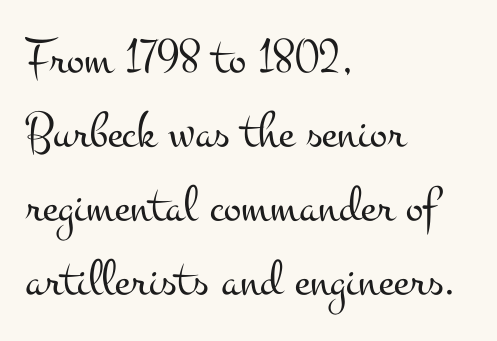
Q: Is the text bold? A: No.
Q: Is the text italic (slanted)? A: Yes.
Q: Is the text underlined? A: No.
Q: How is the paragraph aligned? A: Left-aligned.
Q: Is the spacing between letters normal or unusually wide? A: Normal.
Q: Is the spacing between lines tight, normal or loose? A: Normal.
Q: Width (condensed, normal, or wide)? A: Wide.
Q: Stroke contrast? A: Medium.
Q: x-height? A: Small.
Q: Monospaced? A: No.
